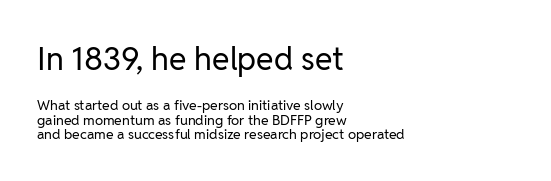
{"serif": "no", "italic": "no", "bold": "no", "weight": "regular", "width": "normal", "stroke_contrast": "low", "x_height": "medium", "monospaced": "no", "underline": "no", "align": "left", "line_spacing": "tight", "line_spacing_ratio": 1.02, "letter_spacing": "normal", "letter_spacing_em": 0.0, "larger_block": "first", "size_ratio": 2.29, "glyph_px": 32}
